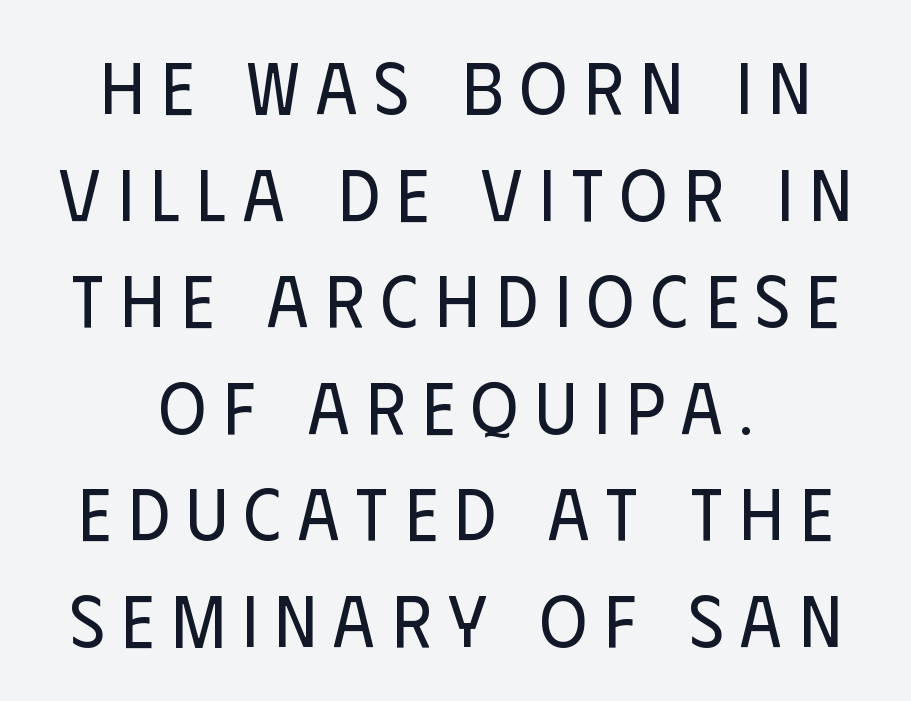
Q: Is the text bold? A: No.
Q: Is the text italic (slanted)? A: No, it is upright.
Q: Is the typeface a serif or a sans-serif typeface? A: Sans-serif.
Q: Is the text underlined? A: No.
Q: Is the spacing between letters normal or unusually wide? A: Unusually wide.
Q: Is the spacing between lines tight, normal or loose? A: Normal.
Q: Width (condensed, normal, or wide)? A: Condensed.
Q: Stroke contrast? A: Low.
Q: x-height? A: Large.
Q: Monospaced? A: No.
